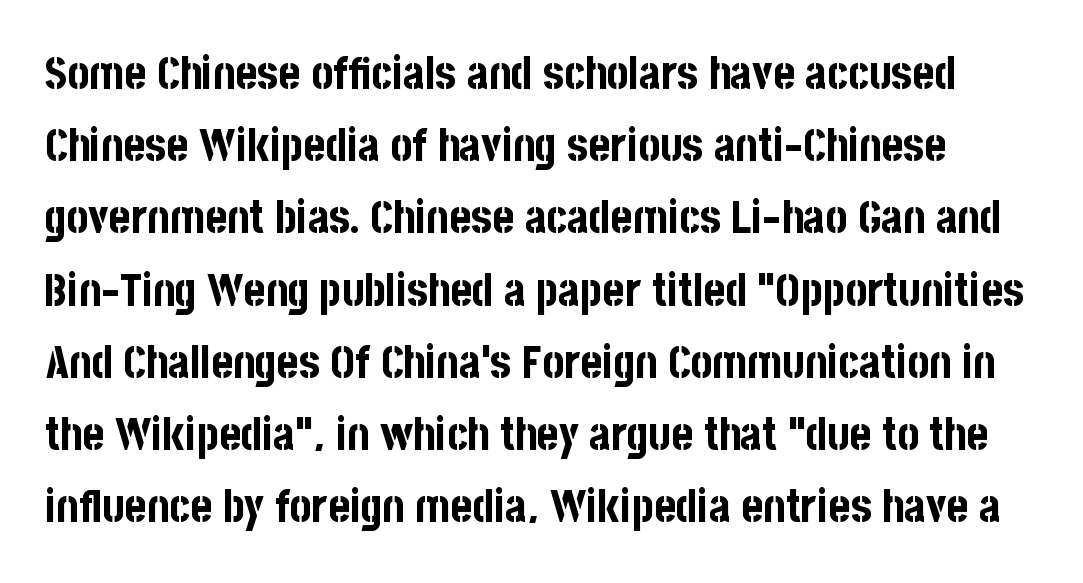
Q: Is the text bold? A: Yes.
Q: Is the text italic (slanted)? A: No, it is upright.
Q: Is the typeface a serif or a sans-serif typeface? A: Sans-serif.
Q: Is the text underlined? A: No.
Q: Is the spacing between letters normal or unusually wide? A: Normal.
Q: Is the spacing between lines tight, normal or loose? A: Normal.
Q: Width (condensed, normal, or wide)? A: Condensed.
Q: Stroke contrast? A: Low.
Q: x-height? A: Large.
Q: Monospaced? A: No.
